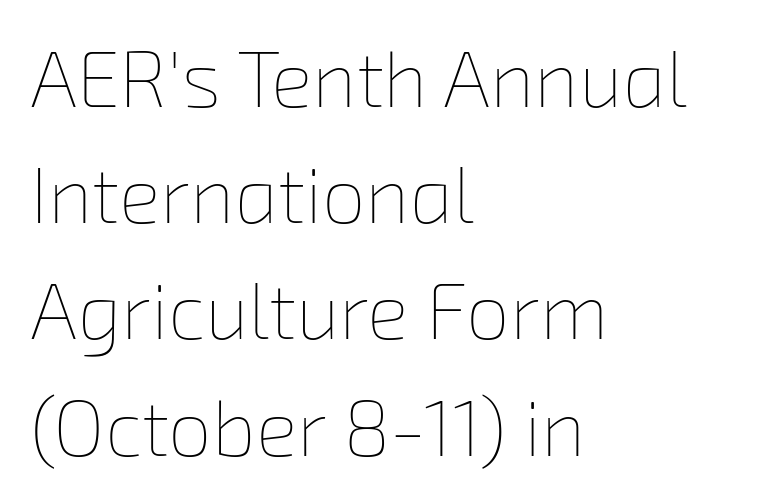
{"bold": "no", "weight": "thin", "width": "normal", "stroke_contrast": "low", "x_height": "medium", "monospaced": "no", "underline": "no", "align": "left", "line_spacing": "normal", "line_spacing_ratio": 1.49, "letter_spacing": "normal", "letter_spacing_em": 0.0, "glyph_px": 78}
